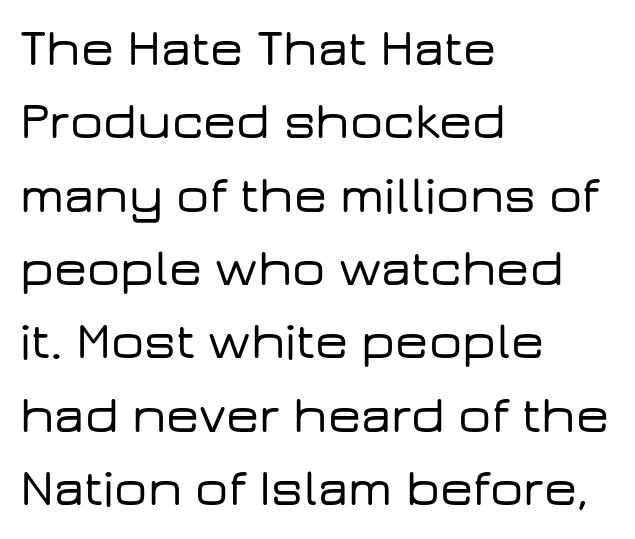
{"serif": "no", "italic": "no", "width": "wide", "stroke_contrast": "low", "x_height": "medium", "monospaced": "no", "underline": "no", "align": "left", "line_spacing": "normal", "line_spacing_ratio": 1.41, "letter_spacing": "normal", "letter_spacing_em": 0.0, "glyph_px": 52}
